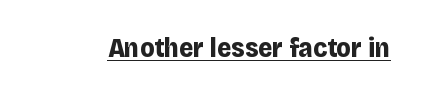
The letters stand straight up with perfectly vertical stems. Between one letter and the next there's only the usual sliver of space. Underlining? Definitely there. Strokes here are thick enough to call this a true bold.
